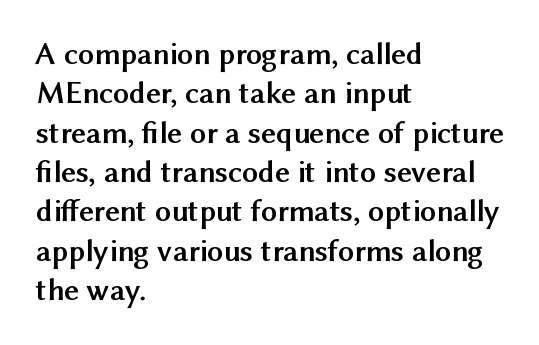
Spacing between characters is what you'd get straight out of the box. The passage shown is typed in a proportional face where columns would drift. Alignment: flush left. Italic: no, the glyphs are upright roman.
